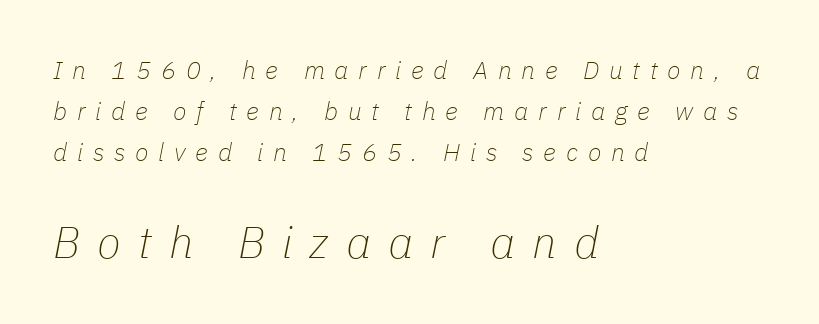
Do the characters align in a grid? No, the font is proportional. Clear beneath every line of the passage. Vertical stems look standard width or narrower in stroke. The rendering uses a moderate line-height, typical for paragraphs. Teacher's note: observe the even left margin — that is flush-left alignment. Reading top to bottom, the characters get bigger at the block break.
